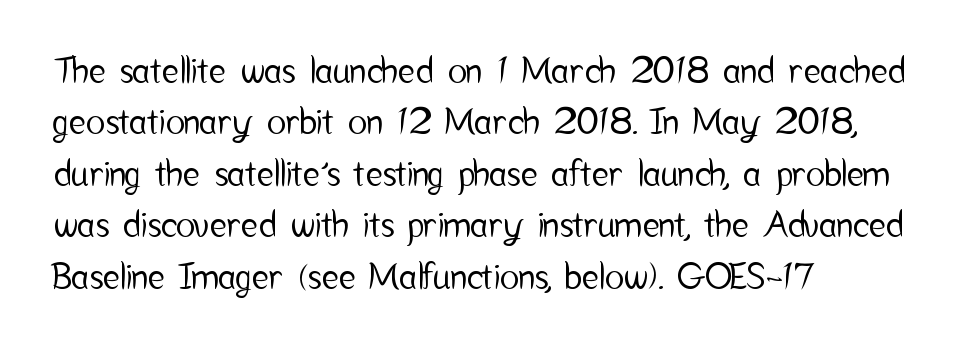
Q: Is the text italic (slanted)? A: No, it is upright.
Q: Is the typeface a serif or a sans-serif typeface? A: Sans-serif.
Q: Is the text underlined? A: No.
Q: How is the paragraph aligned? A: Left-aligned.
Q: Is the spacing between letters normal or unusually wide? A: Normal.
Q: Is the spacing between lines tight, normal or loose? A: Normal.
Q: Width (condensed, normal, or wide)? A: Condensed.
Q: Stroke contrast? A: Low.
Q: x-height? A: Medium.
Q: Monospaced? A: No.
